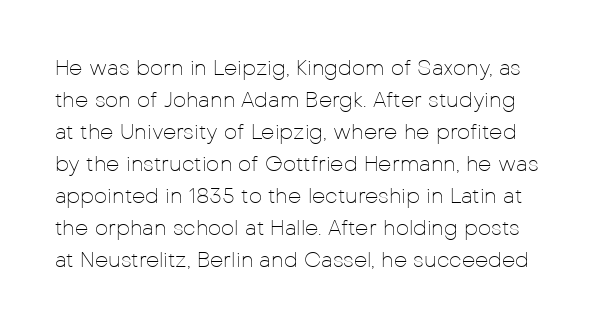
The image shows 21 px text type, upright; set normal line spacing (1.52x), normal letter spacing, not underlined.
